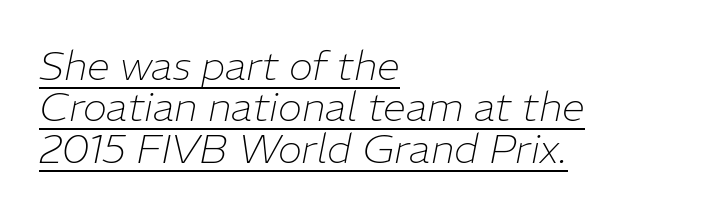
Counters stay open thanks to moderate or lighter strokes. Is the letter spacing exaggerated? No — it looks like the ordinary default. The typesetter chose a ragged-right arrangement here. Cramped leading. The face used here has a pronounced slope to its letters. The typesetter has applied underlining to the passage shown.
